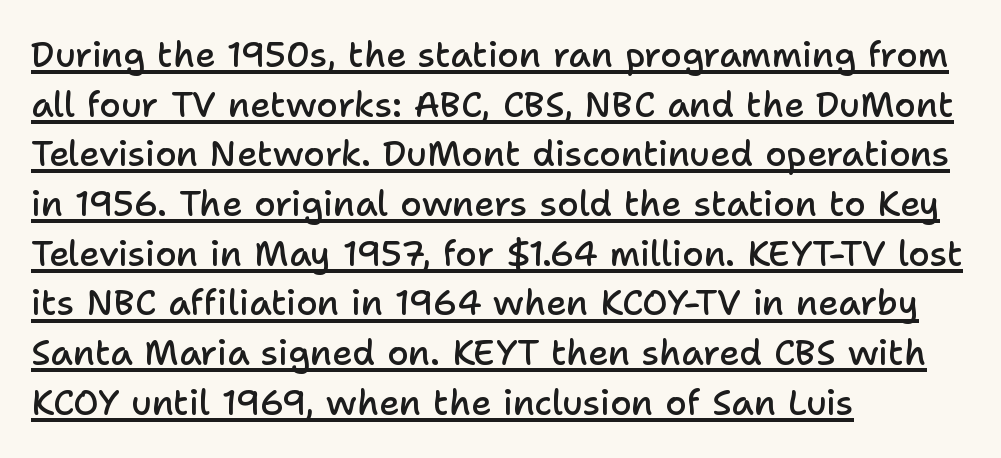
{"serif": "no", "italic": "no", "bold": "semi", "weight": "semibold", "width": "normal", "stroke_contrast": "low", "x_height": "medium", "monospaced": "no", "underline": "yes", "align": "left", "line_spacing": "normal", "line_spacing_ratio": 1.42, "letter_spacing": "normal", "letter_spacing_em": 0.0, "glyph_px": 35}
